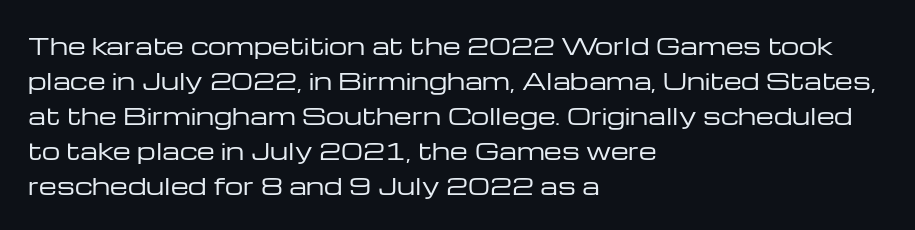
Q: Is the text bold? A: No.
Q: Is the text italic (slanted)? A: No, it is upright.
Q: Is the text underlined? A: No.
Q: How is the paragraph aligned? A: Left-aligned.
Q: Is the spacing between letters normal or unusually wide? A: Normal.
Q: Is the spacing between lines tight, normal or loose? A: Normal.
